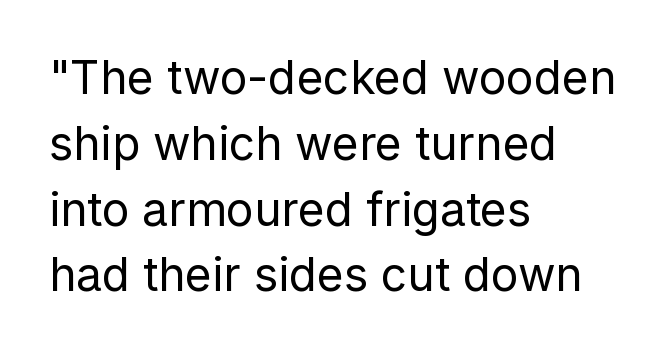
{"serif": "no", "italic": "no", "bold": "no", "weight": "regular", "width": "normal", "stroke_contrast": "low", "x_height": "medium", "monospaced": "no", "underline": "no", "align": "left", "line_spacing": "normal", "line_spacing_ratio": 1.43, "letter_spacing": "normal", "letter_spacing_em": 0.0, "glyph_px": 46}
